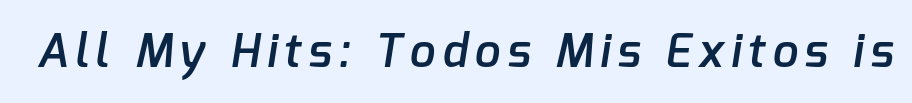
Q: Is the text bold? A: Semi-bold.
Q: Is the typeface a serif or a sans-serif typeface? A: Sans-serif.
Q: Is the text underlined? A: No.
Q: Width (condensed, normal, or wide)? A: Normal.
Q: Stroke contrast? A: Low.
Q: x-height? A: Medium.
Q: Monospaced? A: No.
